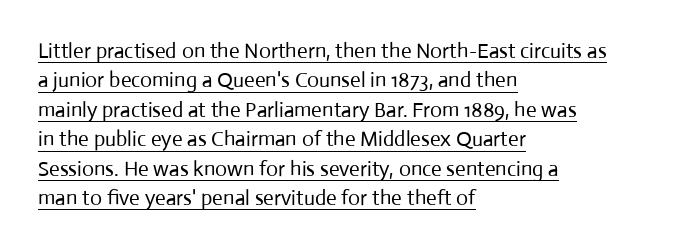
The rows are spaced the way most documents space them. Compared with a centered layout, this one pins lines to the left instead. Does a line run under the words? Yes, clearly. Is the type heavy? It reads as light-to-regular instead.
